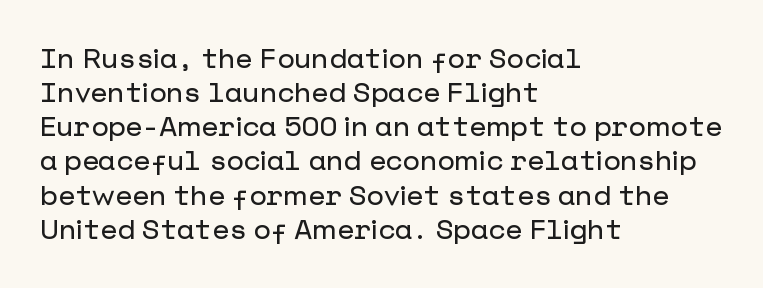
{"serif": "no", "italic": "no", "width": "normal", "stroke_contrast": "low", "x_height": "medium", "underline": "no", "align": "left", "line_spacing_ratio": 1.22, "letter_spacing": "normal", "letter_spacing_em": 0.0, "glyph_px": 28}
